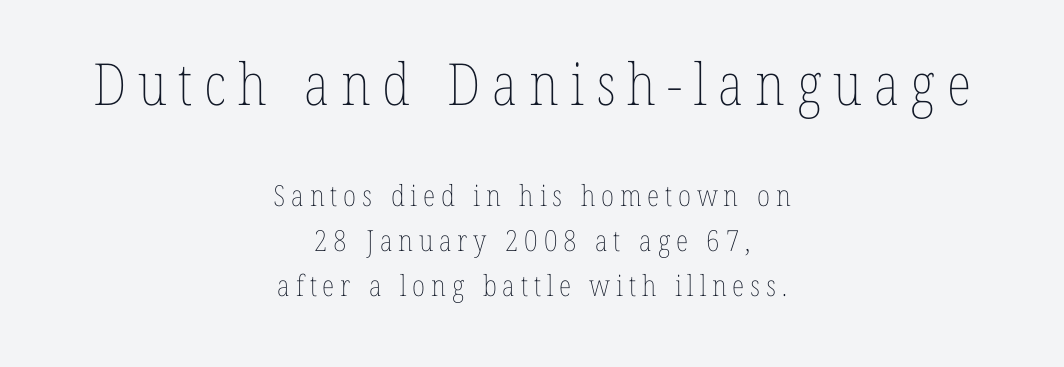
{"italic": "no", "bold": "no", "weight": "thin", "width": "condensed", "stroke_contrast": "low", "x_height": "medium", "monospaced": "no", "underline": "no", "align": "center", "line_spacing": "normal", "line_spacing_ratio": 1.56, "letter_spacing": "wide", "letter_spacing_em": 0.2, "larger_block": "first", "size_ratio": 2.0, "glyph_px": 58}
